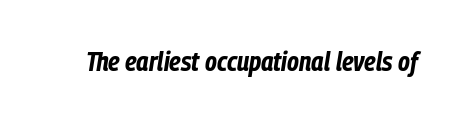
Q: Is the text bold? A: Yes.
Q: Is the text italic (slanted)? A: Yes, it leans right by about 9 degrees.
Q: Is the text underlined? A: No.
Q: Is the spacing between letters normal or unusually wide? A: Normal.
